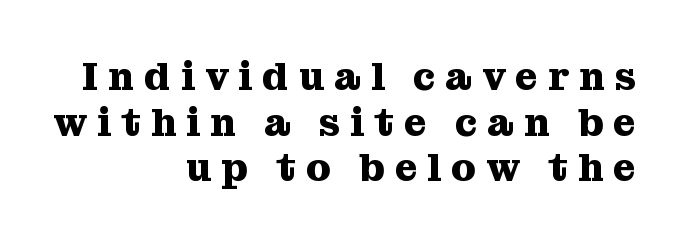
Q: Is the text bold? A: Yes.
Q: Is the text italic (slanted)? A: No, it is upright.
Q: Is the typeface a serif or a sans-serif typeface? A: Serif.
Q: Is the text underlined? A: No.
Q: How is the paragraph aligned? A: Right-aligned.
Q: Is the spacing between letters normal or unusually wide? A: Unusually wide.
Q: Width (condensed, normal, or wide)? A: Normal.
Q: Stroke contrast? A: Medium.
Q: x-height? A: Medium.
Q: Monospaced? A: No.
